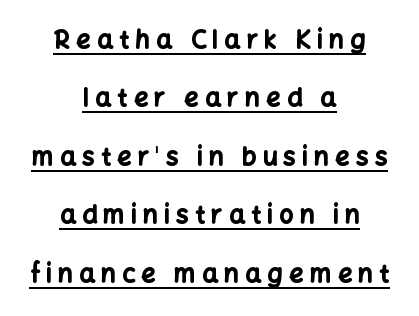
Characters follow at a spacing far wider than the type designer built in. Is there any slant? The stems are plumb. Somebody hit Ctrl+U on this one — the words are underlined. Bold? Absolutely — the strokes are thick and heavy. Leading is clearly above the norm, producing a sparse column. The paragraph has two soft edges and a firm central axis.
